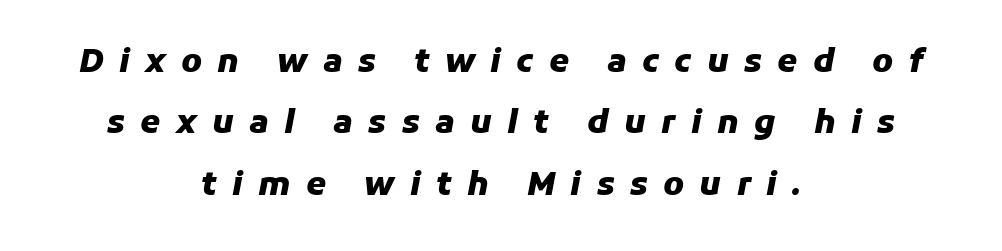
The image shows 32 px heavy type, italic (leaning right); set centered, loose line spacing (1.92x), unusually wide letter spacing (+0.48 em), not underlined; low stroke contrast and a medium x-height.
